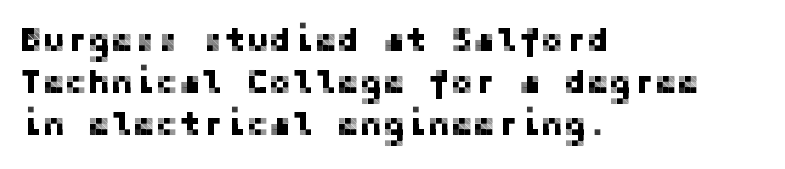
{"serif": "no", "italic": "no", "width": "normal", "stroke_contrast": "low", "x_height": "medium", "underline": "no", "align": "left", "line_spacing_ratio": 1.23, "letter_spacing": "normal", "letter_spacing_em": 0.0, "glyph_px": 34}
